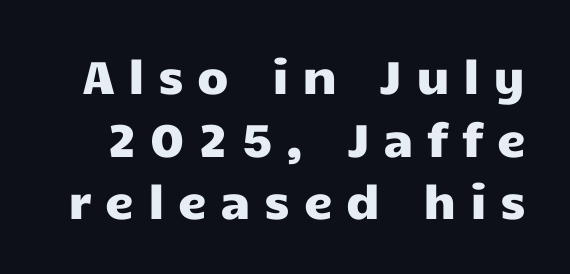
{"serif": "no", "italic": "no", "width": "wide", "stroke_contrast": "low", "x_height": "medium", "monospaced": "no", "underline": "no", "line_spacing": "normal", "line_spacing_ratio": 1.36, "letter_spacing": "wide", "letter_spacing_em": 0.29, "glyph_px": 46}
